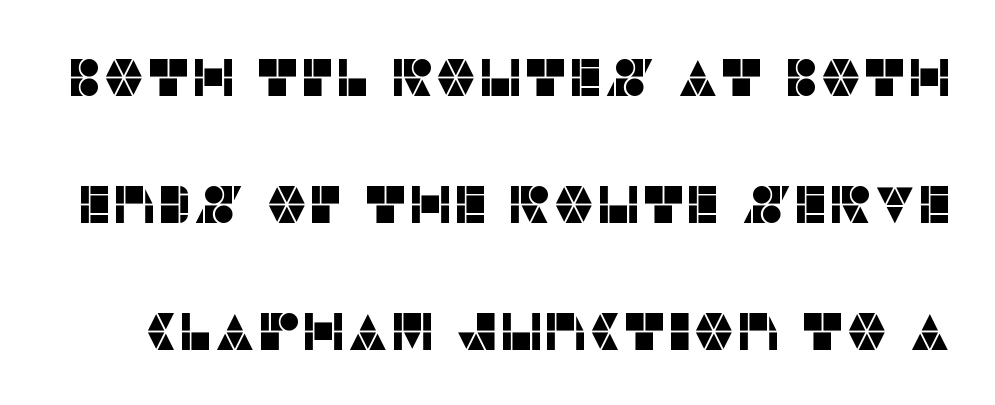
{"serif": "no", "italic": "no", "width": "normal", "stroke_contrast": "low", "x_height": "large", "monospaced": "no", "underline": "no", "line_spacing": "loose", "line_spacing_ratio": 2.4, "letter_spacing": "normal", "letter_spacing_em": 0.0, "glyph_px": 53}
